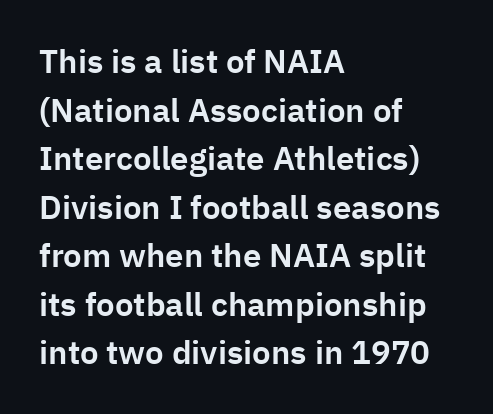
Check the space under the baseline: it is left empty. Is the block centered? No — it sits flush against the left margin. The letters carry no serifs — their stems end cleanly without finishing strokes. Looks like regular typesetting: each glyph gets only the width it needs. Leading: standard. Nope, not italic — everything's standing straight.
